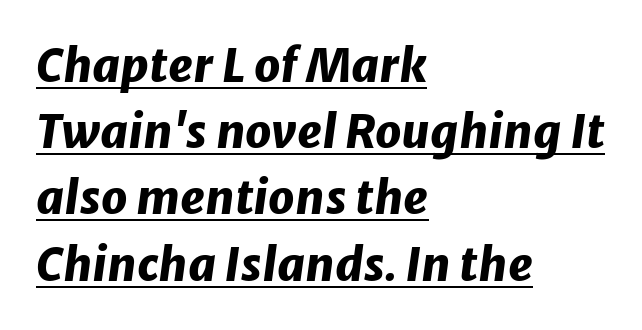
Q: Is the text bold? A: Yes.
Q: Is the text italic (slanted)? A: Yes, it leans right by about 8 degrees.
Q: Is the text underlined? A: Yes.
Q: How is the paragraph aligned? A: Left-aligned.
Q: Is the spacing between letters normal or unusually wide? A: Normal.
Q: Is the spacing between lines tight, normal or loose? A: Normal.
Q: Width (condensed, normal, or wide)? A: Normal.
Q: Stroke contrast? A: Low.
Q: x-height? A: Medium.
Q: Monospaced? A: No.
